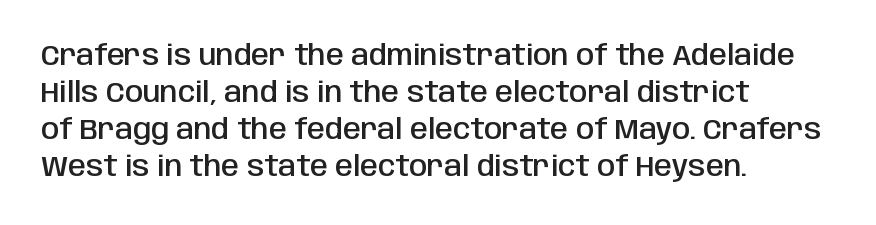
Q: Is the text bold? A: Semi-bold.
Q: Is the text italic (slanted)? A: No, it is upright.
Q: Is the typeface a serif or a sans-serif typeface? A: Sans-serif.
Q: Is the text underlined? A: No.
Q: How is the paragraph aligned? A: Left-aligned.
Q: Is the spacing between letters normal or unusually wide? A: Normal.
Q: Is the spacing between lines tight, normal or loose? A: Normal.
Q: Width (condensed, normal, or wide)? A: Condensed.
Q: Stroke contrast? A: Low.
Q: x-height? A: Large.
Q: Monospaced? A: No.
